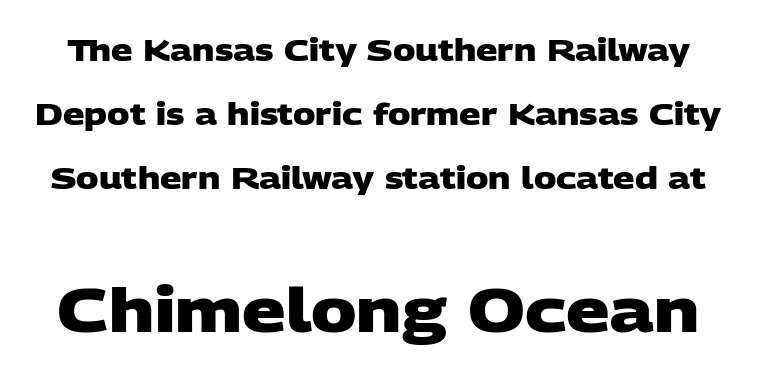
A typesetter would call this leading open, well beyond the default. This layout puts the modest block above and the oversized block below. Rule under the text: the space is simply empty. The passage shown is emphatically bold. Words appear dense and cohesive because spacing is normal. Serifs: no, the terminals of the letterforms are clean.
